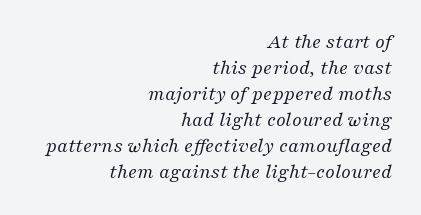
Heaviness? Minimal to ordinary, like unemphasized prose. Spacing between characters is what you'd get straight out of the box. A bare baseline throughout the passage. Yep, that's italic — everything's leaning. Layout note: lines flush right.
